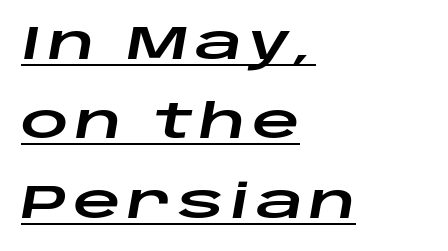
Reading down the block, your eye returns to a fixed left position each line. In designer terms, the underline attribute is active on this setting. This block has exactly the height ordinary leading produces. Emphasis-style slanted type is in use. You could not count columns in this text — the font is proportionally spaced.
